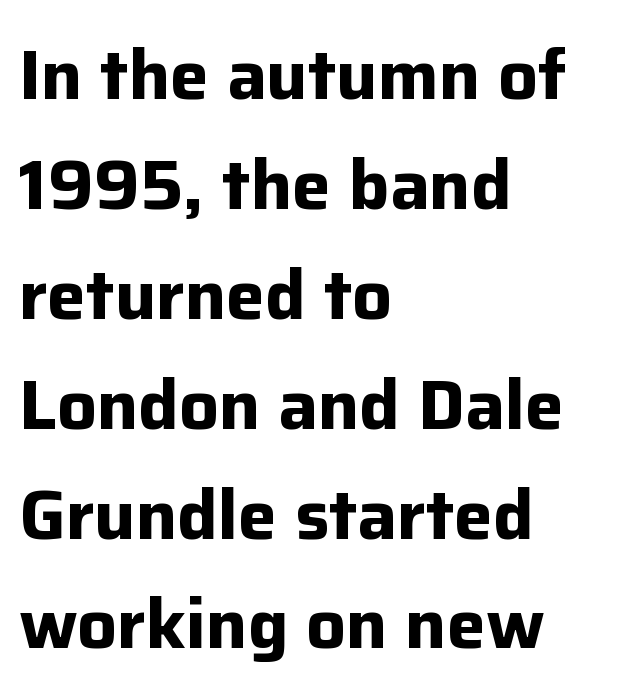
{"serif": "no", "italic": "no", "bold": "yes", "weight": "bold", "width": "normal", "stroke_contrast": "low", "x_height": "medium", "monospaced": "no", "underline": "no", "align": "left", "line_spacing": "normal", "line_spacing_ratio": 1.57, "letter_spacing": "normal", "letter_spacing_em": 0.0, "glyph_px": 70}
